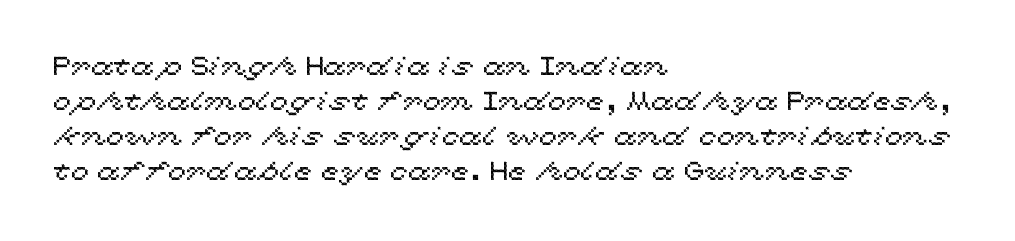
Q: Is the text italic (slanted)? A: Yes.
Q: Is the text underlined? A: No.
Q: How is the paragraph aligned? A: Left-aligned.
Q: Is the spacing between letters normal or unusually wide? A: Normal.
Q: Is the spacing between lines tight, normal or loose? A: Normal.
